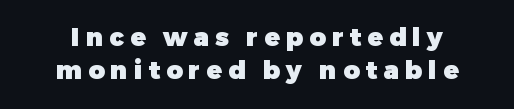
Every character sits straight up, as roman type does. The lines sit at an ordinary, default distance from one another. Each row of text sits above clean, open space. This rendering widens character spacing well past its baseline value. The passage shown is emphatically bold.
